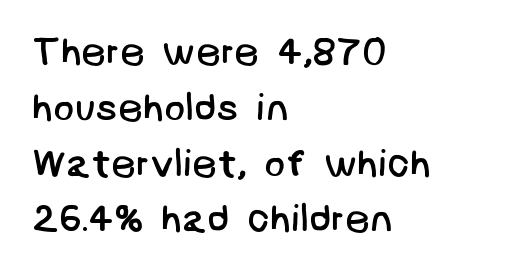
The image shows 39 px regular-weight sans-serif type; set left-aligned, normal line spacing (1.43x), normal letter spacing, not underlined; low stroke contrast and a large x-height.
